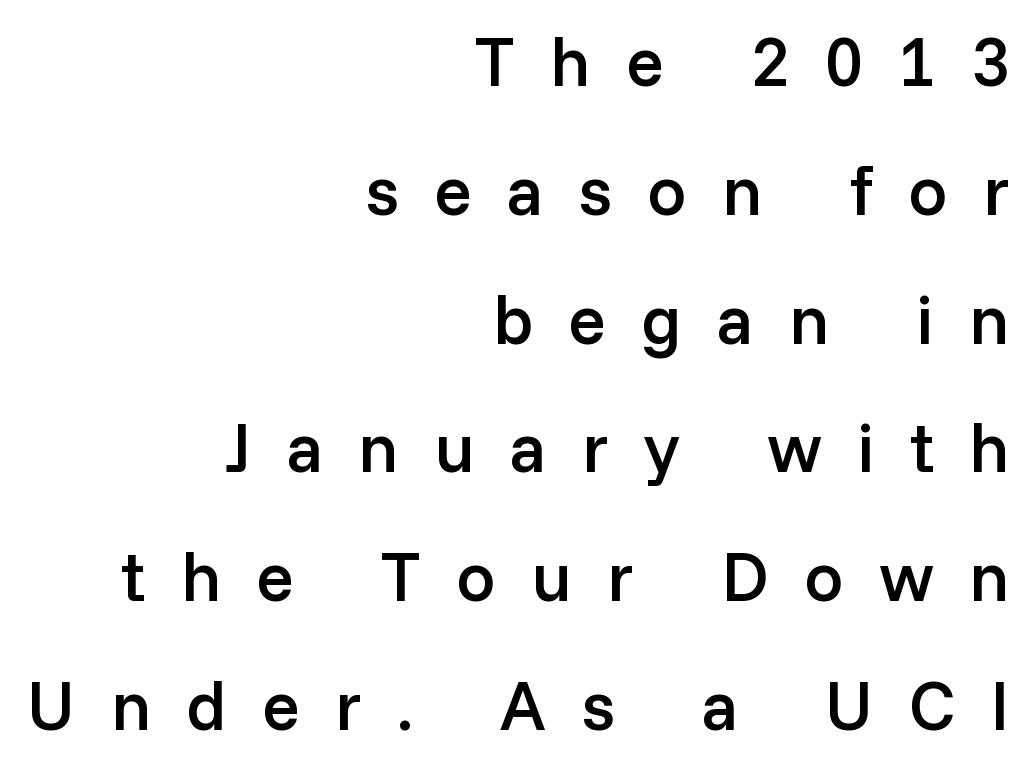
Q: Is the text bold? A: Semi-bold.
Q: Is the text italic (slanted)? A: No, it is upright.
Q: Is the typeface a serif or a sans-serif typeface? A: Sans-serif.
Q: Is the text underlined? A: No.
Q: How is the paragraph aligned? A: Right-aligned.
Q: Is the spacing between letters normal or unusually wide? A: Unusually wide.
Q: Width (condensed, normal, or wide)? A: Normal.
Q: Stroke contrast? A: Low.
Q: x-height? A: Medium.
Q: Monospaced? A: No.
